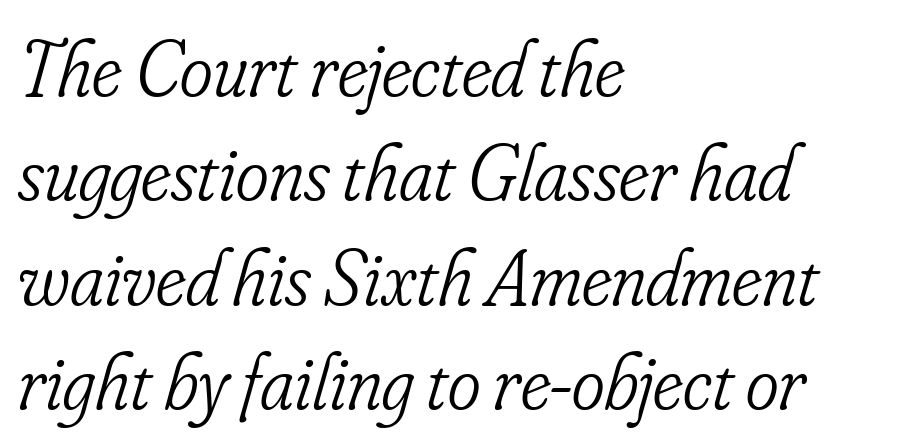
You can tell it's italic because the verticals aren't actually vertical. The letters advance in unequal steps, a hallmark of proportional type. The lines in this sample share a left origin and differ only in where they stop. Plain, unruled lines of type. The characters are drawn with everyday or finer stroke widths. Leading: standard.
